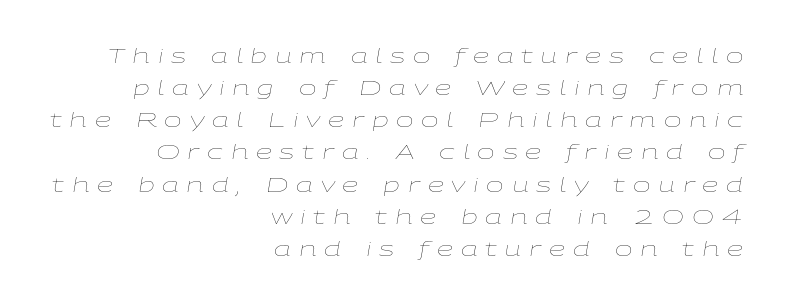
{"italic": "yes", "lean": "right", "slant_degrees": 9, "bold": "no", "underline": "no", "align": "right", "line_spacing": "normal", "line_spacing_ratio": 1.53, "letter_spacing": "wide", "letter_spacing_em": 0.37, "glyph_px": 21}
